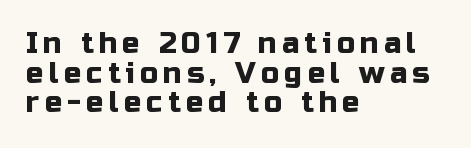
{"serif": "no", "italic": "no", "width": "normal", "stroke_contrast": "low", "x_height": "medium", "monospaced": "no", "underline": "no", "align": "left", "line_spacing": "tight", "line_spacing_ratio": 1.02, "glyph_px": 29}
